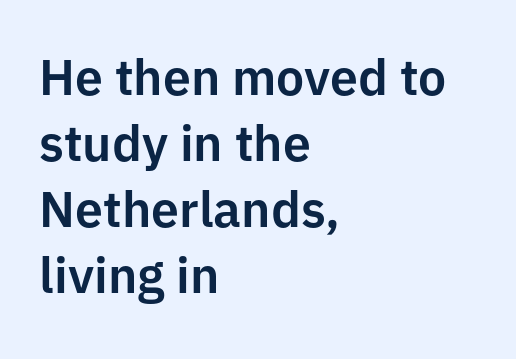
Glyph-to-glyph distance matches everyday printed text. The space beneath each line is pristine and unruled. Think of a printed novel: that variable character pitch is what you see here. The lines sit at an ordinary, default distance from one another.
